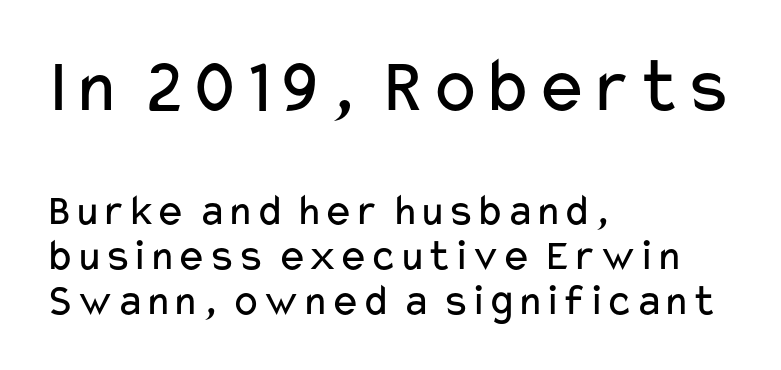
Q: Is the text bold? A: No.
Q: Is the text italic (slanted)? A: No, it is upright.
Q: Is the typeface a serif or a sans-serif typeface? A: Sans-serif.
Q: Is the text underlined? A: No.
Q: How is the paragraph aligned? A: Left-aligned.
Q: Is the spacing between letters normal or unusually wide? A: Normal.
Q: Is the spacing between lines tight, normal or loose? A: Tight.
Q: Which block of text is set in a larger size, the first (top) or the second (bottom)? A: The first (top) one.
Q: Width (condensed, normal, or wide)? A: Wide.
Q: Stroke contrast? A: Low.
Q: x-height? A: Medium.
Q: Monospaced? A: No.
